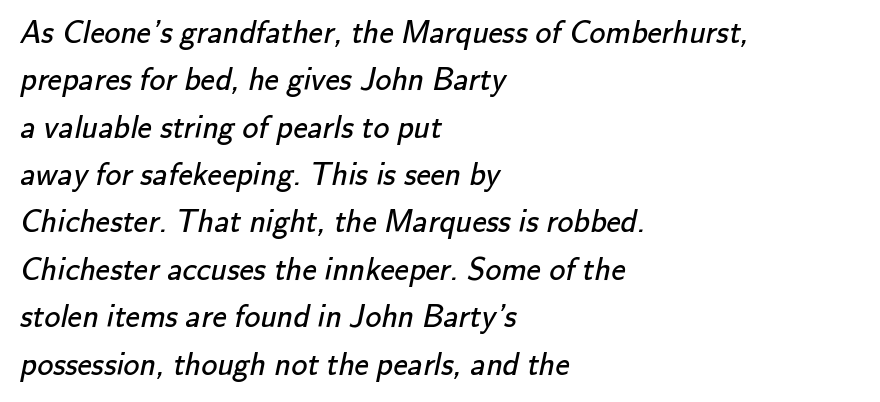
Compared with a centered layout, this one pins lines to the left instead. Glyph-to-glyph distance matches everyday printed text. To sum up the face: it is a sans, with no serifs. Stems and bowls with no extra thickness — not bold. Check the space under the baseline: it is left empty.
